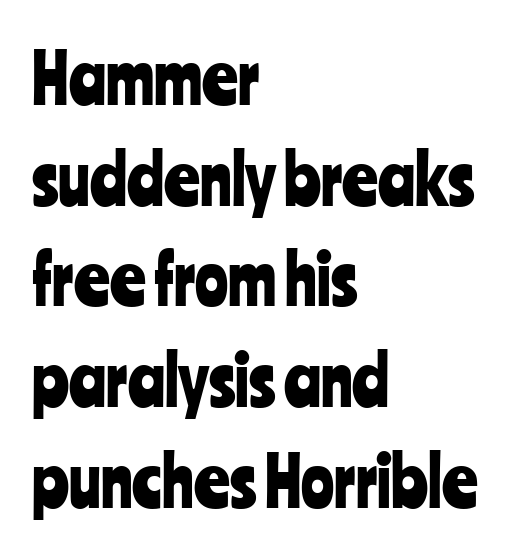
The image shows 69 px condensed sans-serif type, upright; set left-aligned, normal line spacing (1.46x), normal letter spacing, not underlined; low stroke contrast and a medium x-height.
